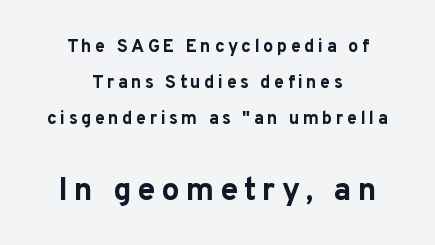
The image shows 32 px bold sans-serif type, upright; set centered, loose line spacing (2.01x), not underlined; the second (bottom) block is 1.78x larger; low stroke contrast and a medium x-height.
